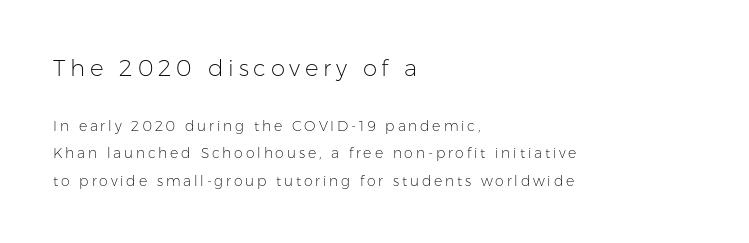
The image shows 23 px text type, upright; set left-aligned, loose line spacing (1.97x), unusually wide letter spacing (+0.2 em), not underlined; the first (top) block is 1.64x larger.
